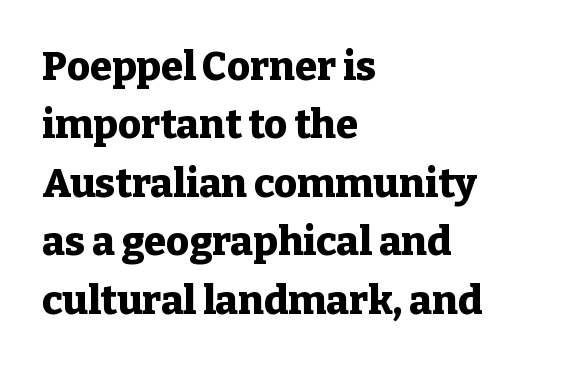
Q: Is the text bold? A: Yes.
Q: Is the text italic (slanted)? A: No, it is upright.
Q: Is the typeface a serif or a sans-serif typeface? A: Serif.
Q: Is the text underlined? A: No.
Q: How is the paragraph aligned? A: Left-aligned.
Q: Is the spacing between letters normal or unusually wide? A: Normal.
Q: Is the spacing between lines tight, normal or loose? A: Normal.
Q: Width (condensed, normal, or wide)? A: Normal.
Q: Stroke contrast? A: Low.
Q: x-height? A: Medium.
Q: Monospaced? A: No.
